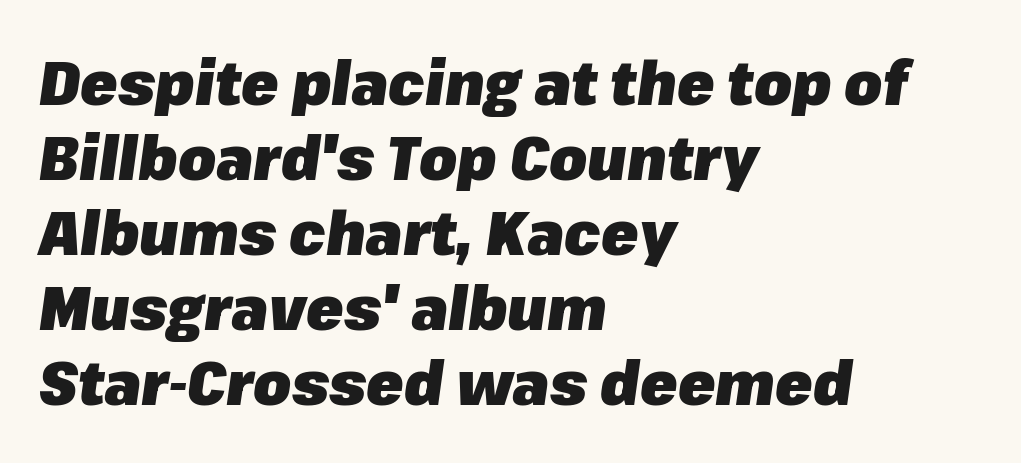
Each row of text sits above clean, open space. Notice how thick the strokes are: this is what a full bold looks like. These lines are rendered in a variable-pitch font. The tracking reads as untouched default to a designer's eye.
